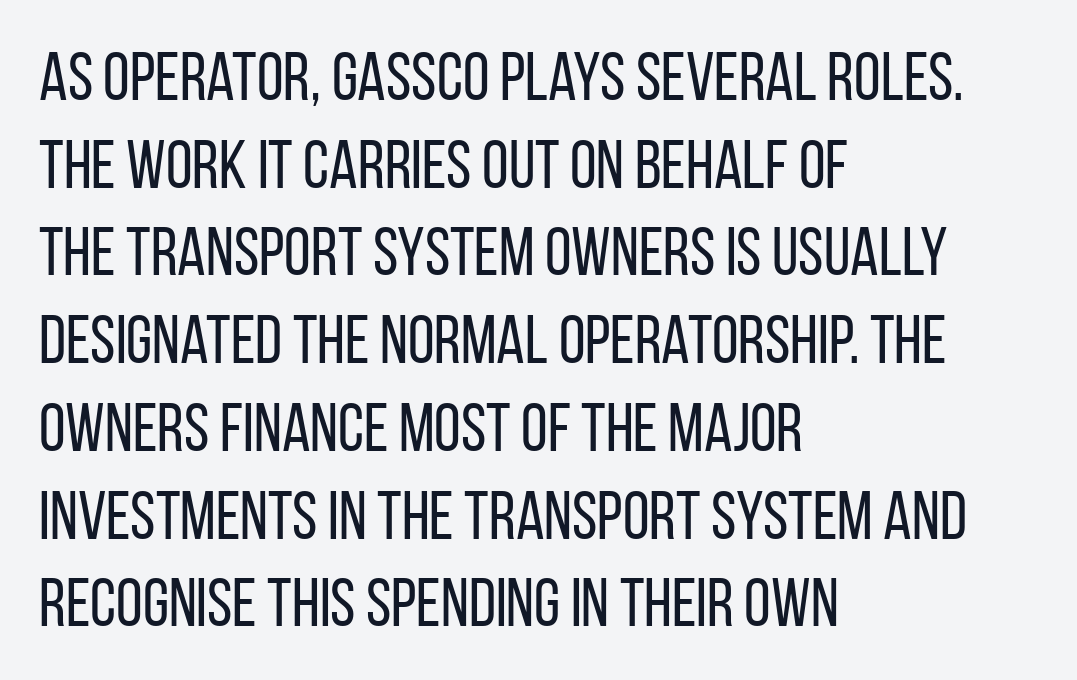
The strip under each line holds only bare page. Unlike italic type, these characters show no tilt at all. The face looks like a standard text weight, possibly lighter. Interline gaps are of average width in this sample. Typographically, this falls in the sans-serif category.
